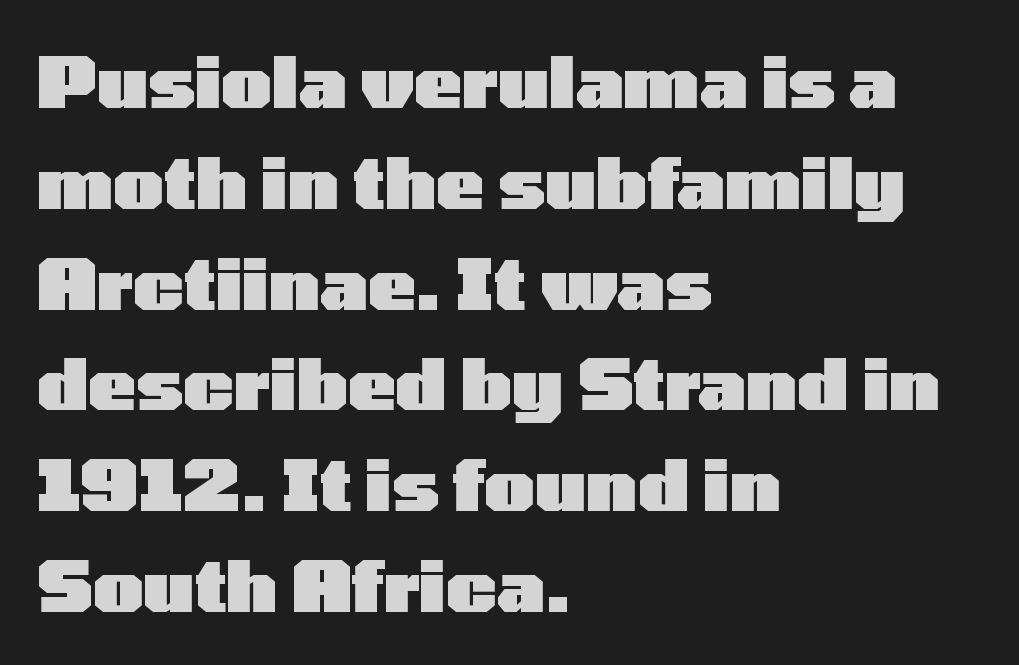
Q: Is the text bold? A: Yes.
Q: Is the text italic (slanted)? A: No, it is upright.
Q: Is the typeface a serif or a sans-serif typeface? A: Sans-serif.
Q: Is the text underlined? A: No.
Q: How is the paragraph aligned? A: Left-aligned.
Q: Is the spacing between letters normal or unusually wide? A: Normal.
Q: Is the spacing between lines tight, normal or loose? A: Normal.
Q: Width (condensed, normal, or wide)? A: Wide.
Q: Stroke contrast? A: Low.
Q: x-height? A: Medium.
Q: Monospaced? A: No.
